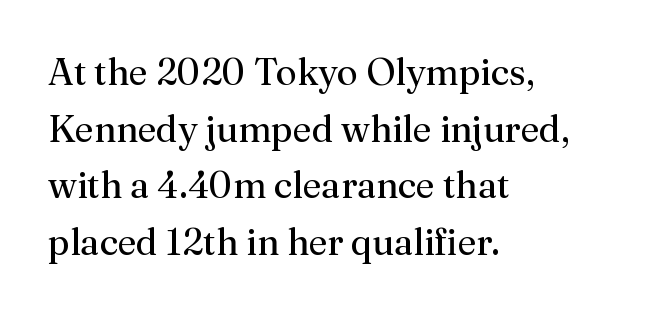
{"serif": "yes", "italic": "no", "bold": "no", "weight": "regular", "width": "normal", "stroke_contrast": "medium", "x_height": "medium", "monospaced": "no", "underline": "no", "align": "left", "line_spacing": "normal", "line_spacing_ratio": 1.53, "letter_spacing": "normal", "letter_spacing_em": 0.0, "glyph_px": 37}
